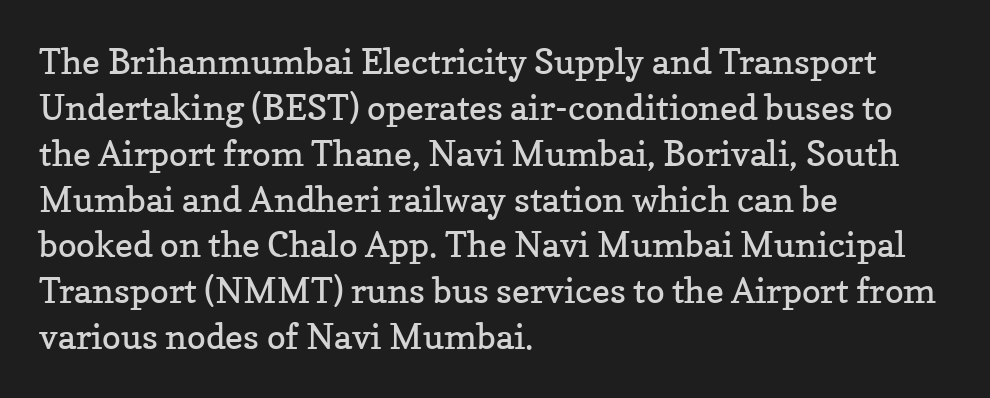
Q: Is the text bold? A: No.
Q: Is the text italic (slanted)? A: No, it is upright.
Q: Is the typeface a serif or a sans-serif typeface? A: Serif.
Q: Is the text underlined? A: No.
Q: How is the paragraph aligned? A: Left-aligned.
Q: Is the spacing between letters normal or unusually wide? A: Normal.
Q: Is the spacing between lines tight, normal or loose? A: Normal.
Q: Width (condensed, normal, or wide)? A: Normal.
Q: Stroke contrast? A: Low.
Q: x-height? A: Medium.
Q: Monospaced? A: No.
